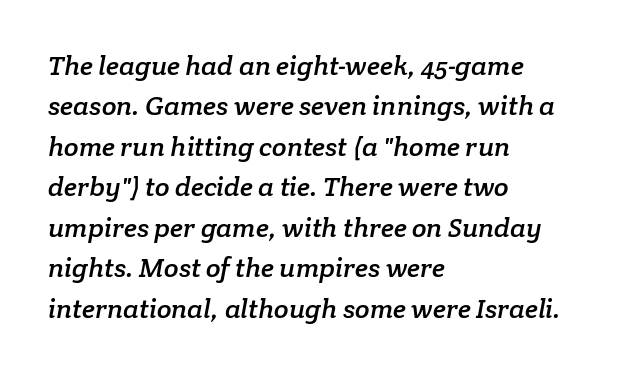
Q: Is the text underlined? A: No.
Q: How is the paragraph aligned? A: Left-aligned.
Q: Is the spacing between letters normal or unusually wide? A: Normal.
Q: Is the spacing between lines tight, normal or loose? A: Normal.
